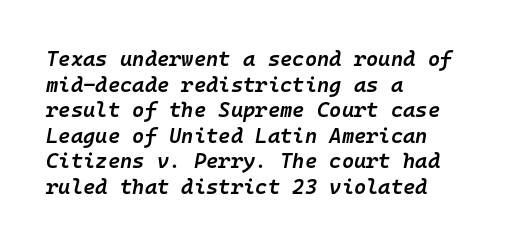
Q: Is the text bold? A: Semi-bold.
Q: Is the text italic (slanted)? A: Yes, it leans right by about 10 degrees.
Q: Is the text underlined? A: No.
Q: How is the paragraph aligned? A: Left-aligned.
Q: Is the spacing between letters normal or unusually wide? A: Normal.
